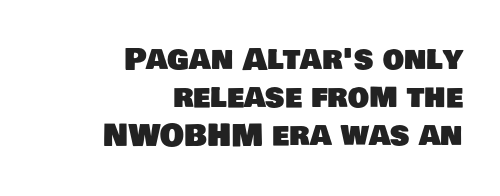
Unlike a traditional serif, this face leaves its strokes unadorned. Between one letter and the next there's only the usual sliver of space. Spacing verdict: proportional, widths tailored to each character. Beneath every word, the page is bare. A normal amount of white space separates one row of letters from the next. These lines are set flush right with a ragged left edge.
